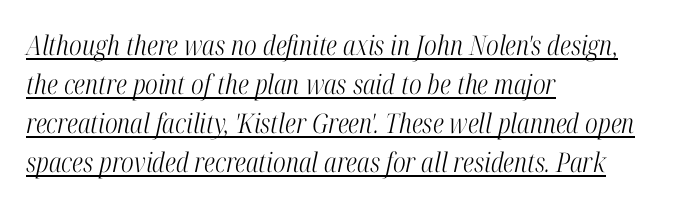
{"italic": "yes", "lean": "right", "slant_degrees": 12, "bold": "no", "underline": "yes", "align": "left", "line_spacing": "normal", "line_spacing_ratio": 1.45, "letter_spacing": "normal", "letter_spacing_em": 0.0, "glyph_px": 27}
